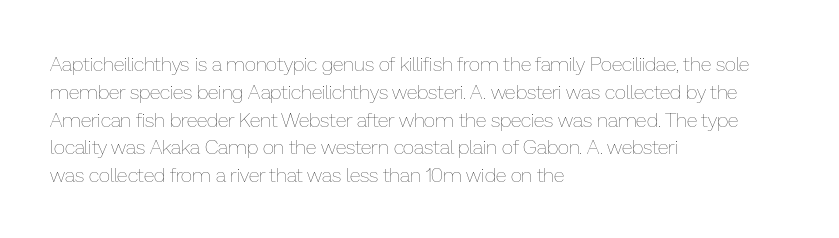
Q: Is the text bold? A: No.
Q: Is the text italic (slanted)? A: No, it is upright.
Q: Is the text underlined? A: No.
Q: How is the paragraph aligned? A: Left-aligned.
Q: Is the spacing between letters normal or unusually wide? A: Normal.
Q: Is the spacing between lines tight, normal or loose? A: Normal.
